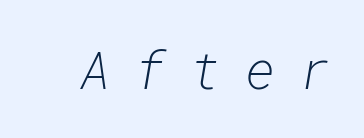
The image shows 52 px light type, italic (leaning right), monospaced; set unusually wide letter spacing (+0.47 em), not underlined; low stroke contrast and a medium x-height.
